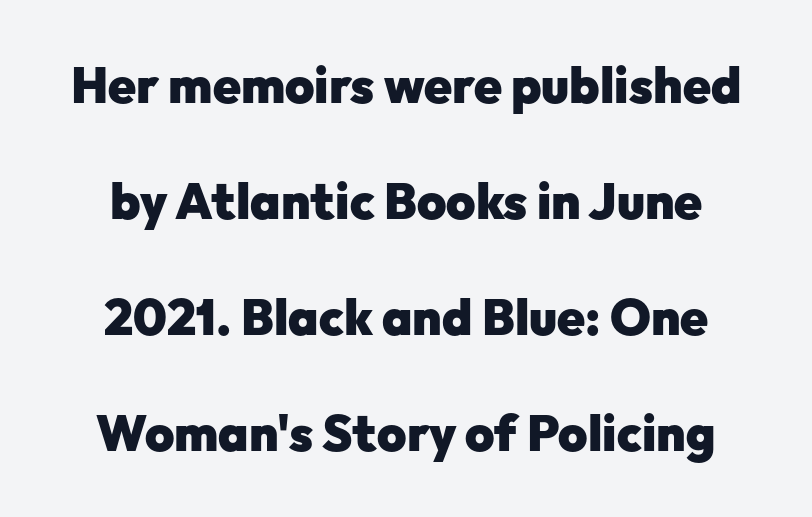
Q: Is the text bold? A: Yes.
Q: Is the text italic (slanted)? A: No, it is upright.
Q: Is the typeface a serif or a sans-serif typeface? A: Sans-serif.
Q: Is the text underlined? A: No.
Q: Is the spacing between letters normal or unusually wide? A: Normal.
Q: Is the spacing between lines tight, normal or loose? A: Loose.
Q: Width (condensed, normal, or wide)? A: Normal.
Q: Stroke contrast? A: Low.
Q: x-height? A: Medium.
Q: Monospaced? A: No.
